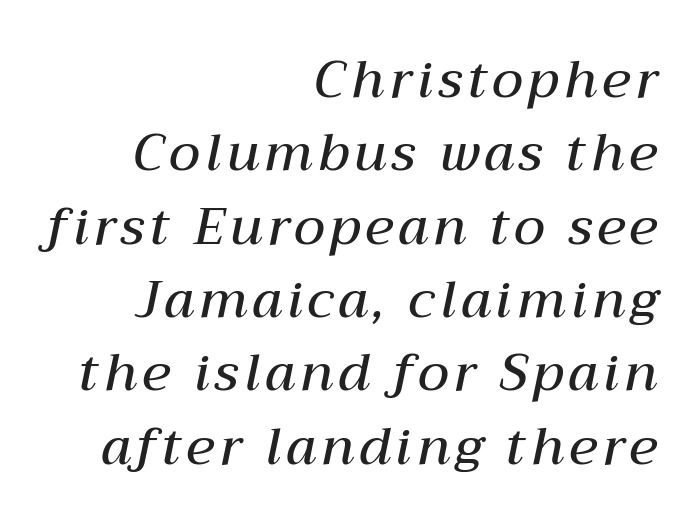
The image shows 52 px semibold type, italic (leaning right); set right-aligned, normal line spacing (1.41x), not underlined; medium stroke contrast and a medium x-height.
